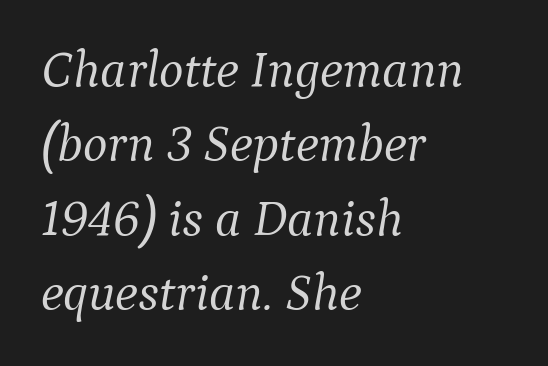
{"serif": "yes", "italic": "yes", "lean": "right", "slant_degrees": 9, "bold": "no", "weight": "light", "width": "normal", "stroke_contrast": "medium", "x_height": "medium", "monospaced": "no", "underline": "no", "align": "left", "line_spacing": "normal", "line_spacing_ratio": 1.43, "letter_spacing": "normal", "letter_spacing_em": 0.0, "glyph_px": 52}
